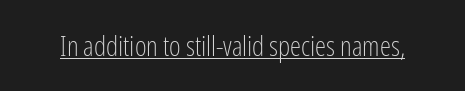
The image shows 28 px light, condensed sans-serif type, upright; set normal letter spacing, underlined; low stroke contrast and a medium x-height.
